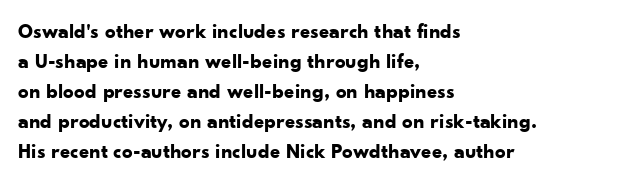
{"italic": "no", "bold": "yes", "underline": "no", "align": "left", "line_spacing": "normal", "line_spacing_ratio": 1.43, "letter_spacing": "normal", "letter_spacing_em": 0.0, "glyph_px": 21}
